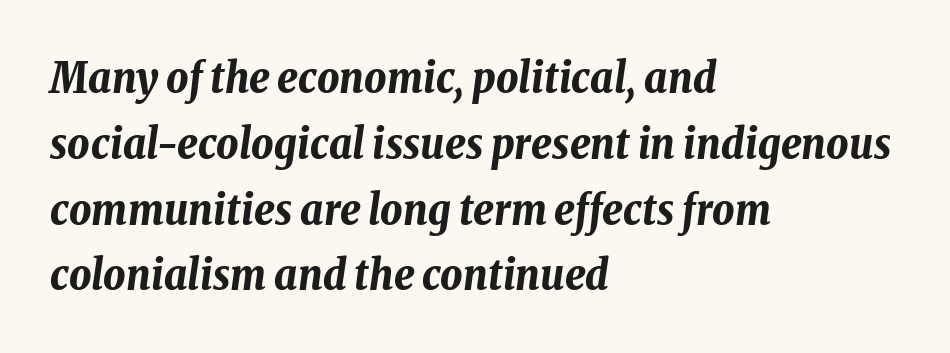
{"italic": "yes", "lean": "right", "slant_degrees": 8, "bold": "yes", "weight": "bold", "width": "condensed", "stroke_contrast": "low", "x_height": "medium", "monospaced": "no", "underline": "no", "align": "left", "line_spacing": "normal", "line_spacing_ratio": 1.53, "letter_spacing": "normal", "letter_spacing_em": 0.0, "glyph_px": 43}
